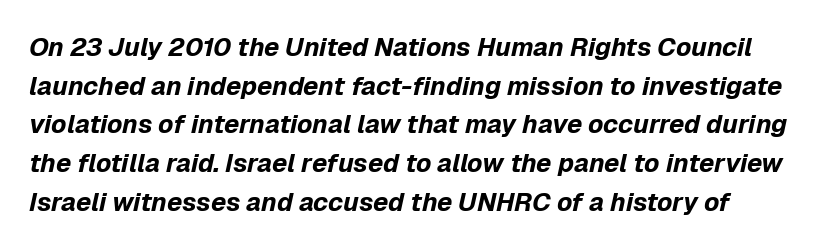
The image shows 26 px bold type, italic (leaning right); set normal line spacing (1.49x), normal letter spacing, not underlined.
